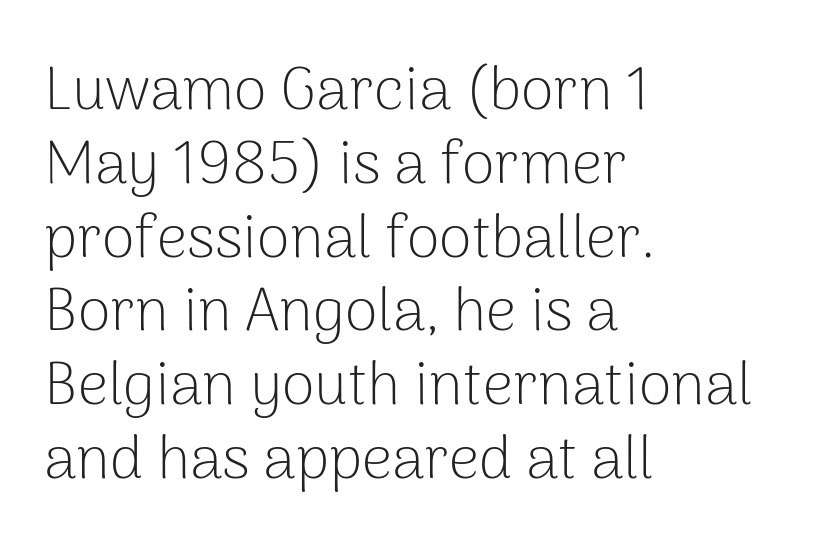
The image shows 60 px light sans-serif type, upright; set left-aligned, line spacing 1.23x, normal letter spacing, not underlined; low stroke contrast and a medium x-height.
